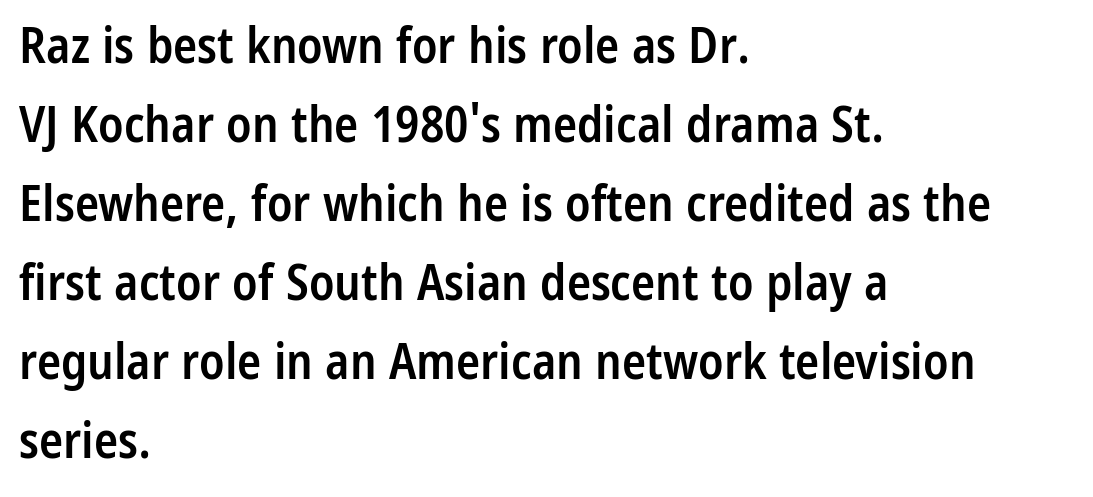
The image shows 50 px semibold, condensed sans-serif type, upright; set left-aligned, normal line spacing (1.58x), normal letter spacing, not underlined; low stroke contrast and a medium x-height.
